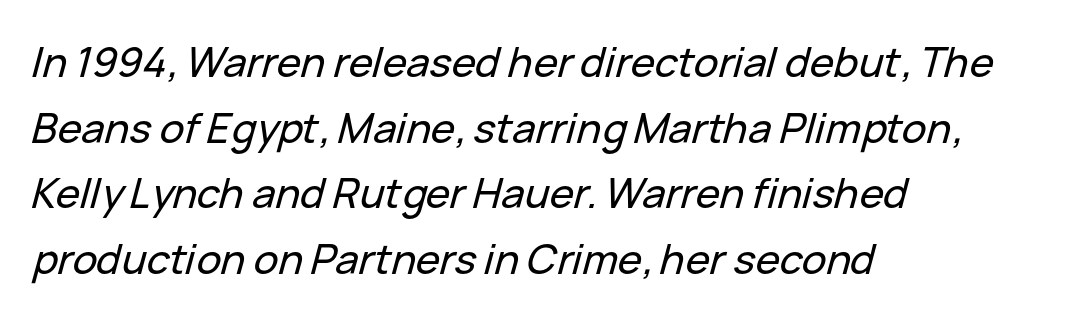
When letters slant like this, we call the style italic. Line beginnings align vertically; line endings do not. Nobody drew a line under any word here. This rendering leaves character spacing at its baseline value. The passage shown stacks its lines at a standard gap.
